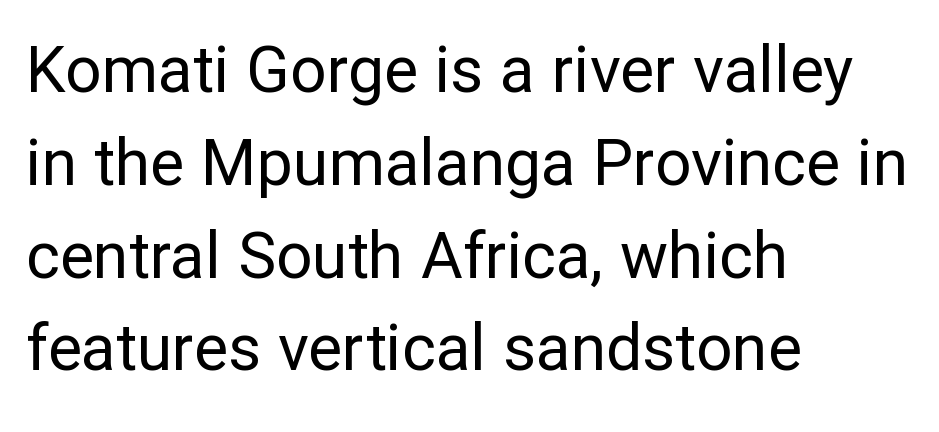
Q: Is the text bold? A: No.
Q: Is the text italic (slanted)? A: No, it is upright.
Q: Is the typeface a serif or a sans-serif typeface? A: Sans-serif.
Q: Is the text underlined? A: No.
Q: How is the paragraph aligned? A: Left-aligned.
Q: Is the spacing between letters normal or unusually wide? A: Normal.
Q: Is the spacing between lines tight, normal or loose? A: Normal.
Q: Width (condensed, normal, or wide)? A: Normal.
Q: Stroke contrast? A: Low.
Q: x-height? A: Medium.
Q: Monospaced? A: No.
